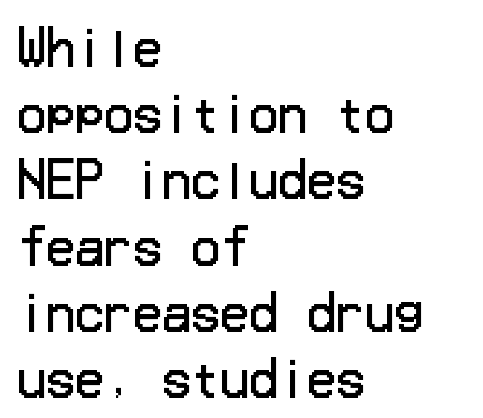
These lines are composed in type without serifs. The lines are quadded left. The specimen omits any rule beneath the text block's lines. This is the regular roman posture of the typeface.
